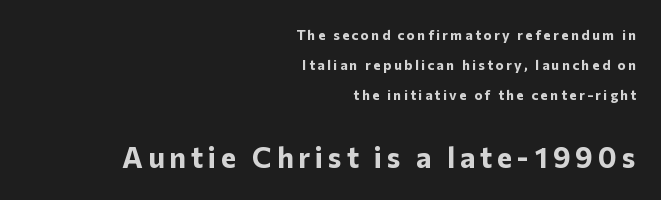
Descender tails drop into unmarked territory. Leftover space on each line is placed entirely before the opening word. How heavy is the stroke? Heavy — this is a bold. Top chunk: small. Bottom chunk: large.
